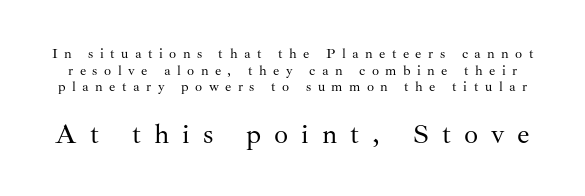
{"serif": "yes", "italic": "no", "bold": "no", "weight": "regular", "width": "normal", "stroke_contrast": "medium", "x_height": "small", "monospaced": "no", "underline": "no", "line_spacing_ratio": 1.18, "letter_spacing": "wide", "letter_spacing_em": 0.46, "larger_block": "second", "size_ratio": 2.0, "glyph_px": 28}
